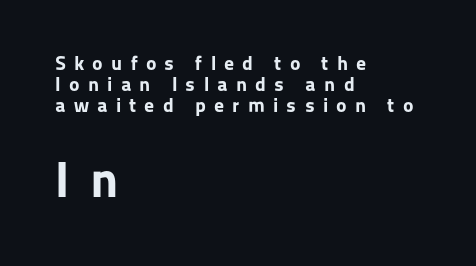
The image shows 51 px bold sans-serif type, upright; set left-aligned, tight line spacing (1.04x), unusually wide letter spacing (+0.41 em), not underlined; the second (bottom) block is 2.55x larger; low stroke contrast and a medium x-height.
